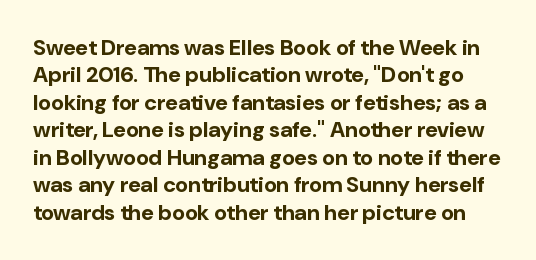
The image shows 22 px bold type, upright; set normal line spacing (1.25x), normal letter spacing, not underlined.
